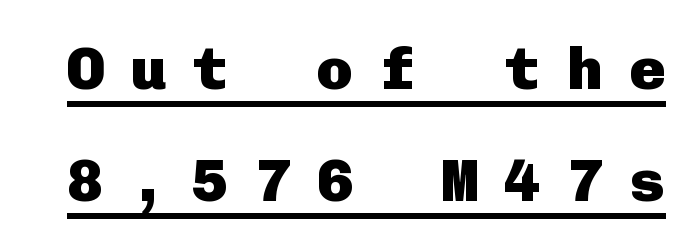
Q: Is the text bold? A: Yes.
Q: Is the text italic (slanted)? A: No, it is upright.
Q: Is the typeface a serif or a sans-serif typeface? A: Sans-serif.
Q: Is the text underlined? A: Yes.
Q: Is the spacing between letters normal or unusually wide? A: Unusually wide.
Q: Width (condensed, normal, or wide)? A: Normal.
Q: Stroke contrast? A: Low.
Q: x-height? A: Medium.
